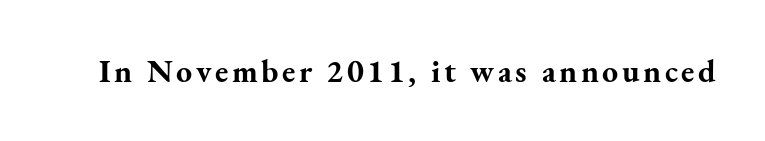
The letters carry serifs — small finishing strokes at the ends of their stems. Proportional: the letters do not fall into vertical columns. The lettering holds an erect, upright posture throughout. Weight check: bold — yes, fully.
